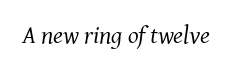
Q: Is the text bold? A: No.
Q: Is the text italic (slanted)? A: Yes, it leans right by about 8 degrees.
Q: Is the text underlined? A: No.
Q: Is the spacing between letters normal or unusually wide? A: Normal.
